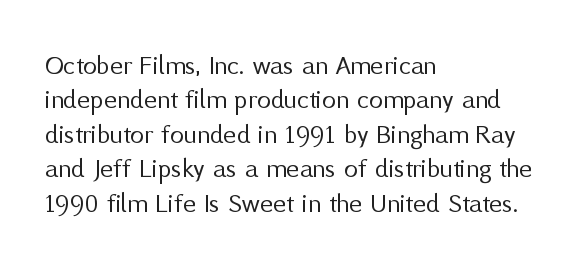
Q: Is the text bold? A: No.
Q: Is the text italic (slanted)? A: No, it is upright.
Q: Is the typeface a serif or a sans-serif typeface? A: Sans-serif.
Q: Is the text underlined? A: No.
Q: How is the paragraph aligned? A: Left-aligned.
Q: Is the spacing between letters normal or unusually wide? A: Normal.
Q: Width (condensed, normal, or wide)? A: Normal.
Q: Stroke contrast? A: Medium.
Q: x-height? A: Medium.
Q: Monospaced? A: No.
